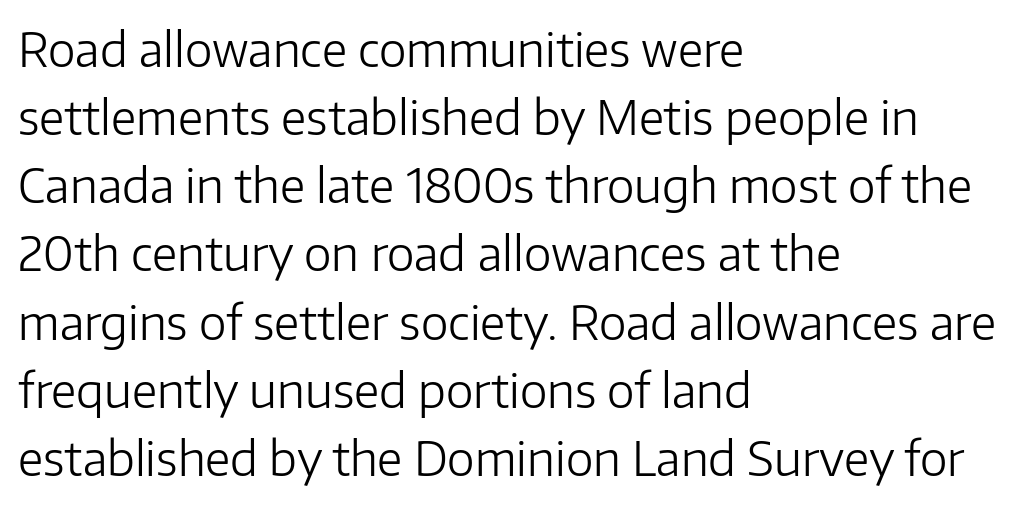
Looks like regular typesetting: each glyph gets only the width it needs. Successive baselines arrive at the customary interval. The passage shown is not bold in any degree. The compositor pushed each line to the left boundary.
